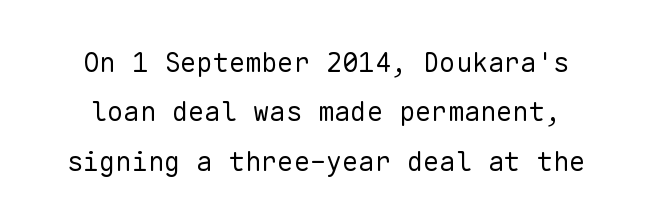
Q: Is the text bold? A: No.
Q: Is the text italic (slanted)? A: No, it is upright.
Q: Is the text underlined? A: No.
Q: Is the spacing between letters normal or unusually wide? A: Normal.
